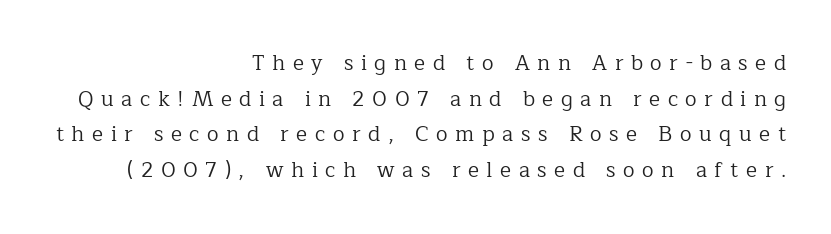
Q: Is the text bold? A: No.
Q: Is the text italic (slanted)? A: No, it is upright.
Q: Is the text underlined? A: No.
Q: How is the paragraph aligned? A: Right-aligned.
Q: Is the spacing between letters normal or unusually wide? A: Unusually wide.
Q: Is the spacing between lines tight, normal or loose? A: Normal.
